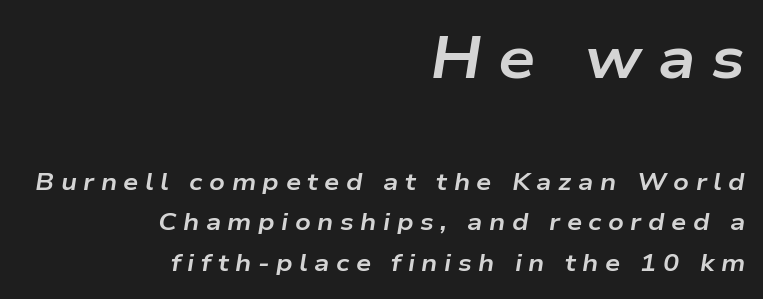
The image shows 59 px bold, wide type, italic (leaning right); set right-aligned, normal line spacing (1.69x), unusually wide letter spacing (+0.27 em), not underlined; the first (top) block is 2.46x larger; low stroke contrast and a medium x-height.
